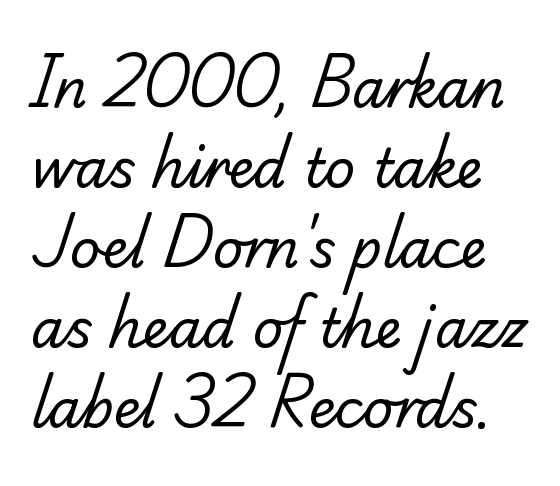
The image shows 53 px regular-weight serif type; set normal line spacing (1.51x), normal letter spacing, not underlined; low stroke contrast and a small x-height.
